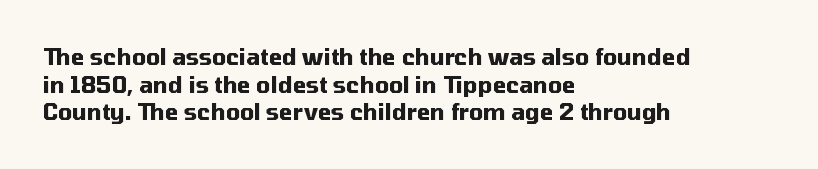
The image shows 22 px bold type, upright; set left-aligned, normal line spacing (1.26x), normal letter spacing, not underlined.
